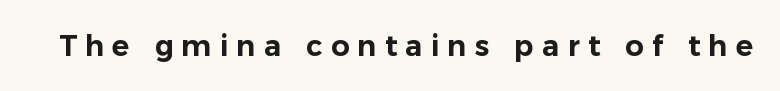
The image shows 29 px sans-serif type, upright; set unusually wide letter spacing (+0.28 em), not underlined; low stroke contrast and a medium x-height.
